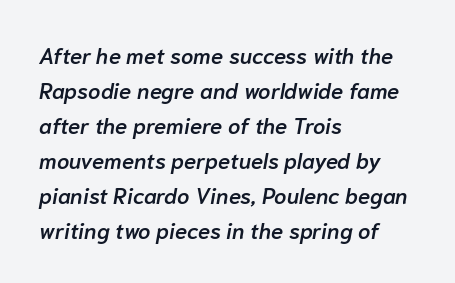
{"italic": "yes", "lean": "right", "slant_degrees": 10, "bold": "semi", "underline": "no", "align": "left", "line_spacing": "normal", "line_spacing_ratio": 1.59, "letter_spacing": "normal", "letter_spacing_em": 0.0, "glyph_px": 22}
